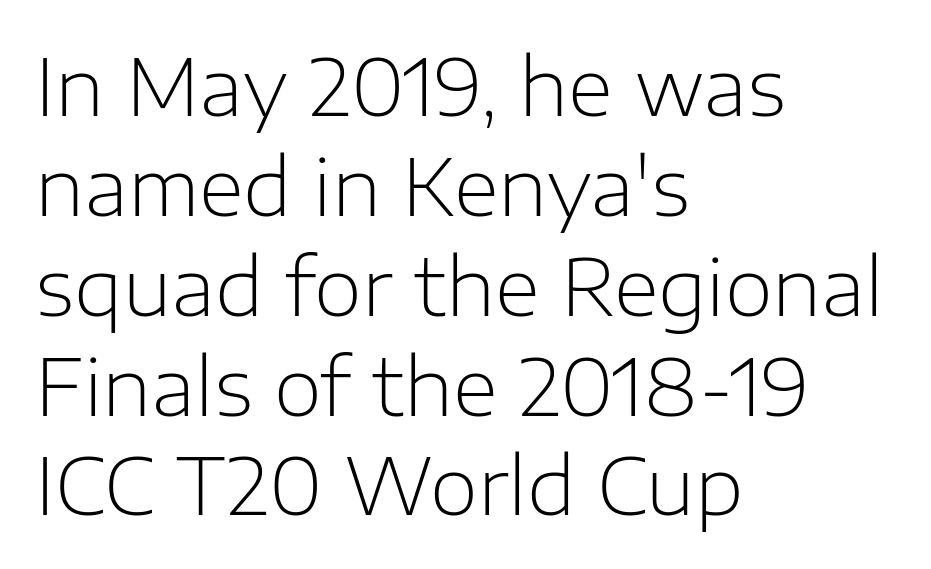
Q: Is the text bold? A: No.
Q: Is the text italic (slanted)? A: No, it is upright.
Q: Is the typeface a serif or a sans-serif typeface? A: Sans-serif.
Q: Is the text underlined? A: No.
Q: How is the paragraph aligned? A: Left-aligned.
Q: Is the spacing between letters normal or unusually wide? A: Normal.
Q: Is the spacing between lines tight, normal or loose? A: Normal.
Q: Width (condensed, normal, or wide)? A: Normal.
Q: Stroke contrast? A: Low.
Q: x-height? A: Medium.
Q: Monospaced? A: No.
